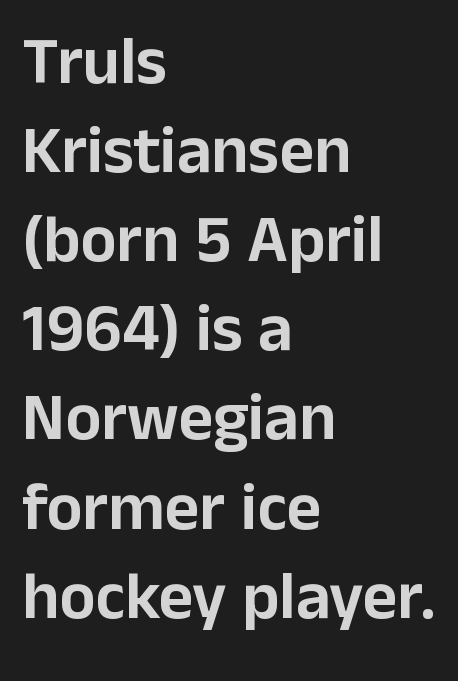
Compared with typical paragraphs, the rows here are spaced about the same. The compositor pushed each line to the left boundary. Varying glyph widths throughout — classic text-font behaviour. Underline: absent.
